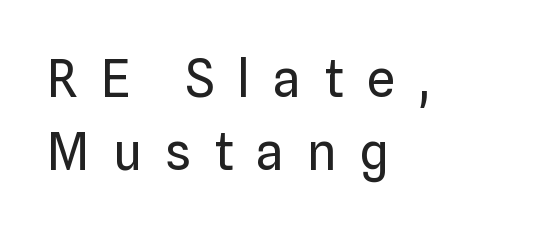
Check where the strokes stop: nothing finishes them off — pure sans. Left-aligned paragraph, ragged on the right. Rows of type keep a routine distance in the vertical direction. These lines were composed using upright roman letters.
